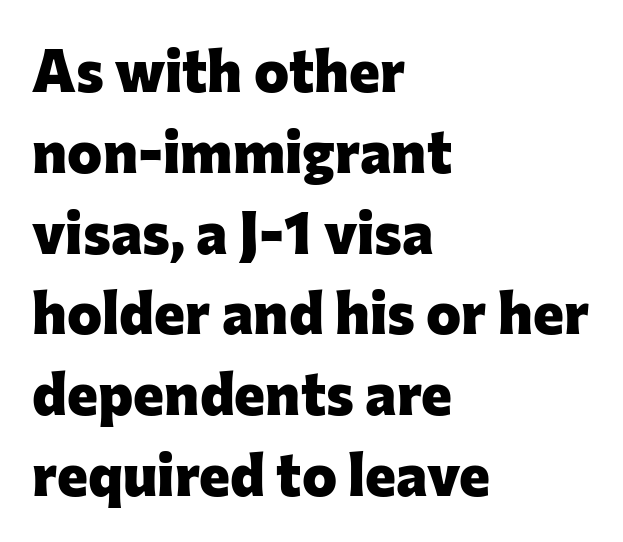
Q: Is the text bold? A: Yes.
Q: Is the text italic (slanted)? A: No, it is upright.
Q: Is the typeface a serif or a sans-serif typeface? A: Sans-serif.
Q: Is the text underlined? A: No.
Q: How is the paragraph aligned? A: Left-aligned.
Q: Is the spacing between letters normal or unusually wide? A: Normal.
Q: Is the spacing between lines tight, normal or loose? A: Normal.
Q: Width (condensed, normal, or wide)? A: Normal.
Q: Stroke contrast? A: Low.
Q: x-height? A: Medium.
Q: Monospaced? A: No.
